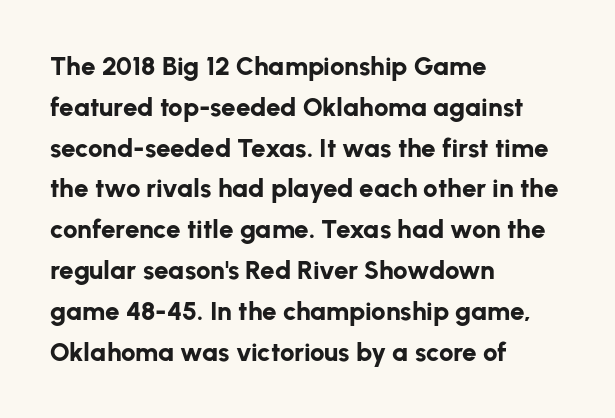
A dark, heavy texture on the line: the type is bold. Characters follow at the spacing the type designer built in. The designer left line spacing at the default. Unmarked baselines from the first word to the last. Posture: vertical.
